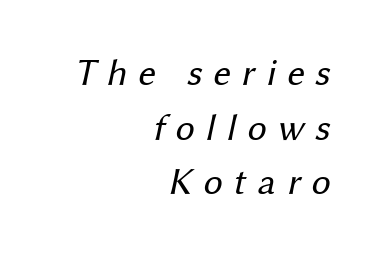
The image shows 38 px regular-weight sans-serif type; set right-aligned, normal line spacing (1.44x), unusually wide letter spacing (+0.29 em), not underlined; medium stroke contrast and a medium x-height.
